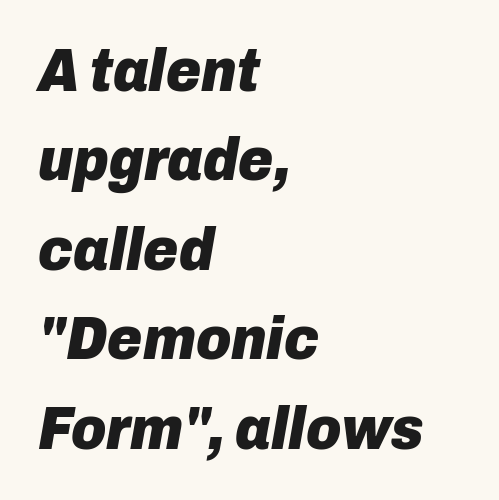
{"italic": "yes", "lean": "right", "slant_degrees": 10, "bold": "yes", "weight": "heavy", "width": "normal", "stroke_contrast": "low", "x_height": "medium", "monospaced": "no", "underline": "no", "align": "left", "line_spacing": "normal", "line_spacing_ratio": 1.49, "letter_spacing": "normal", "letter_spacing_em": 0.0, "glyph_px": 60}
